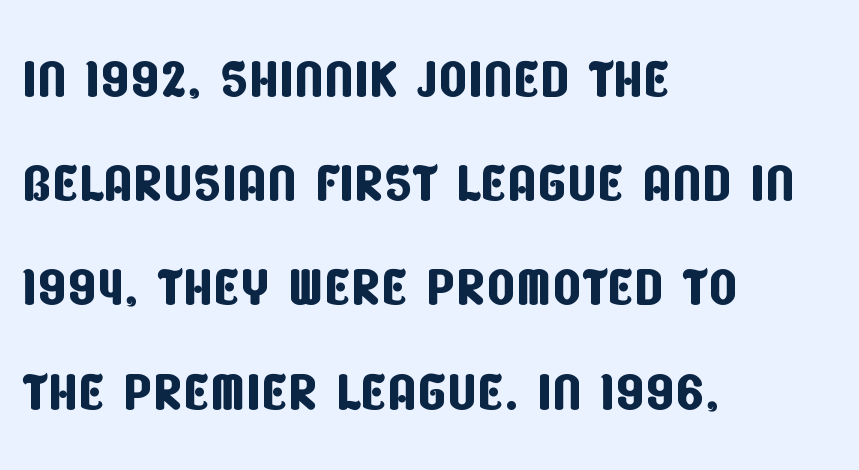
{"serif": "no", "width": "condensed", "stroke_contrast": "low", "x_height": "large", "monospaced": "no", "underline": "no", "align": "left", "line_spacing": "normal", "line_spacing_ratio": 1.39, "letter_spacing": "normal", "letter_spacing_em": 0.0, "glyph_px": 75}
